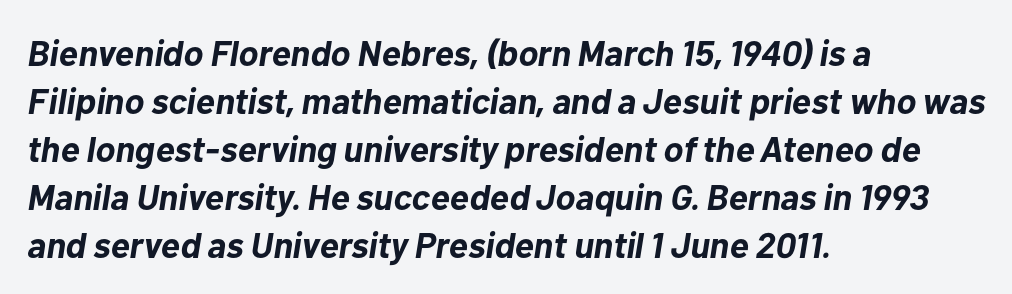
Words float on clear page, feet unadorned. The letters advance in unequal steps, a hallmark of proportional type. Observe the lean: these are italic letterforms. Glyph-to-glyph distance matches everyday printed text. Weight check: bold — yes, fully.
